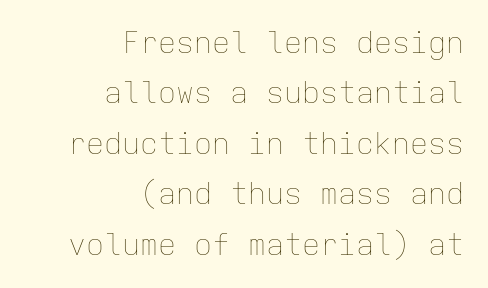
The image shows 30 px thin type, upright, monospaced; set right-aligned, normal line spacing (1.68x), normal letter spacing, not underlined; low stroke contrast and a medium x-height.
